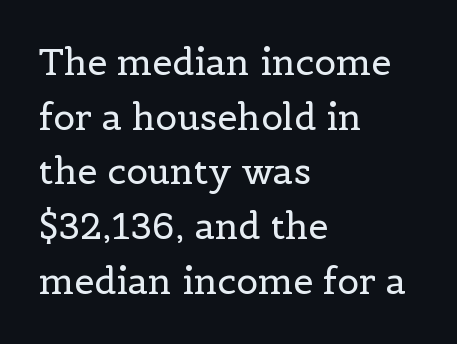
Q: Is the text bold? A: No.
Q: Is the text italic (slanted)? A: No, it is upright.
Q: Is the typeface a serif or a sans-serif typeface? A: Serif.
Q: Is the text underlined? A: No.
Q: How is the paragraph aligned? A: Left-aligned.
Q: Is the spacing between letters normal or unusually wide? A: Normal.
Q: Is the spacing between lines tight, normal or loose? A: Normal.
Q: Width (condensed, normal, or wide)? A: Normal.
Q: x-height? A: Medium.
Q: Monospaced? A: No.
